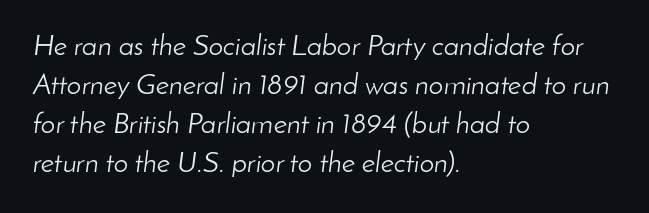
Q: Is the text bold? A: No.
Q: Is the text italic (slanted)? A: Yes, it leans right by about 8 degrees.
Q: Is the text underlined? A: No.
Q: How is the paragraph aligned? A: Left-aligned.
Q: Is the spacing between letters normal or unusually wide? A: Normal.
Q: Is the spacing between lines tight, normal or loose? A: Normal.
Q: Width (condensed, normal, or wide)? A: Normal.
Q: Stroke contrast? A: Low.
Q: x-height? A: Small.
Q: Monospaced? A: No.
